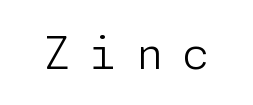
Q: Is the text bold? A: No.
Q: Is the text italic (slanted)? A: No, it is upright.
Q: Is the typeface a serif or a sans-serif typeface? A: Sans-serif.
Q: Is the text underlined? A: No.
Q: Is the spacing between letters normal or unusually wide? A: Unusually wide.
Q: Width (condensed, normal, or wide)? A: Normal.
Q: Stroke contrast? A: Low.
Q: x-height? A: Medium.
